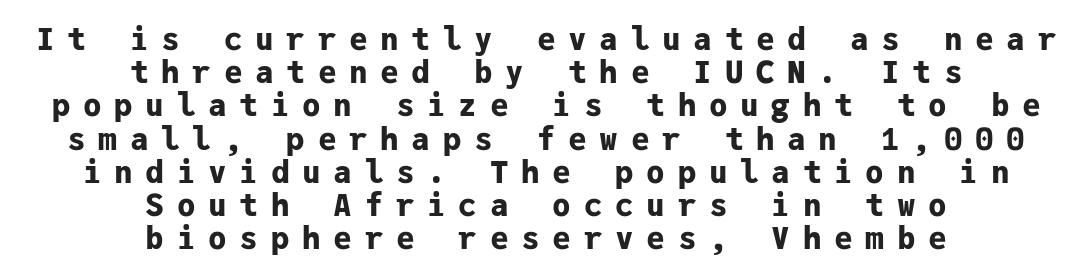
Q: Is the text bold? A: Yes.
Q: Is the text italic (slanted)? A: No, it is upright.
Q: Is the typeface a serif or a sans-serif typeface? A: Sans-serif.
Q: Is the text underlined? A: No.
Q: How is the paragraph aligned? A: Centered.
Q: Is the spacing between letters normal or unusually wide? A: Unusually wide.
Q: Is the spacing between lines tight, normal or loose? A: Tight.
Q: Width (condensed, normal, or wide)? A: Normal.
Q: Stroke contrast? A: Low.
Q: x-height? A: Medium.
Q: Monospaced? A: Yes.
